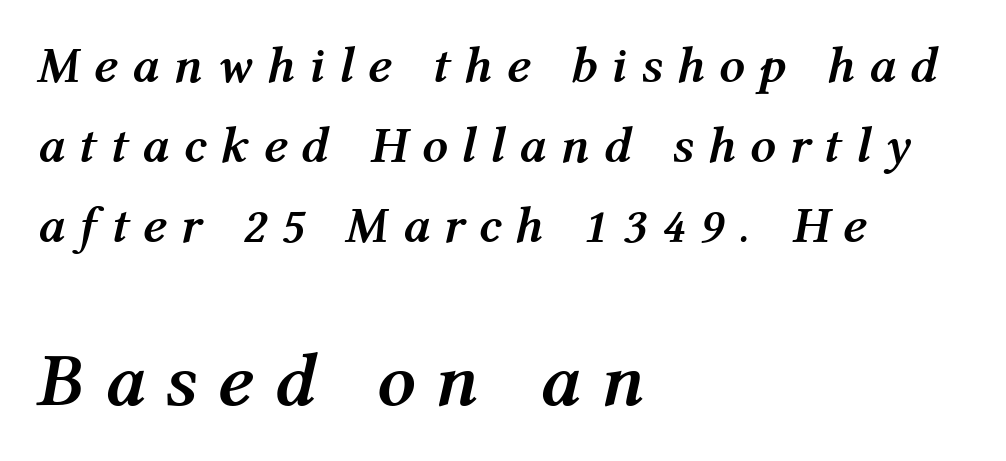
The image shows 76 px semibold type, italic (leaning right); set left-aligned, normal line spacing (1.57x), unusually wide letter spacing (+0.27 em), not underlined; the second (bottom) block is 1.49x larger; medium stroke contrast and a medium x-height.
